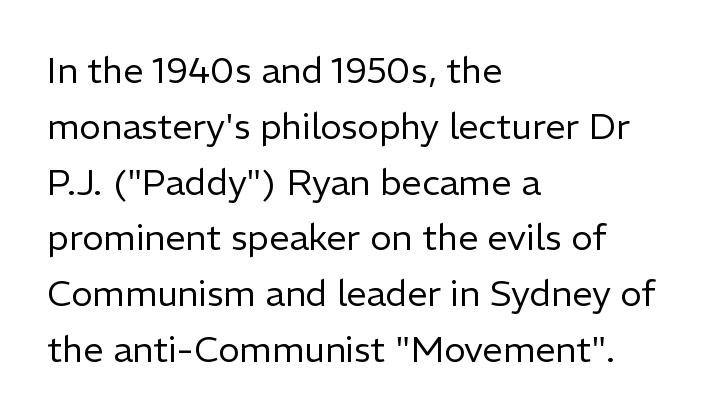
Each row of text sits above clean, open space. Vertically, the passage feels balanced, rows spaced as you'd expect. The letters carry no serifs — their stems end cleanly without finishing strokes. Left-aligned paragraph, ragged on the right. The specimen reads as upright at a glance.
